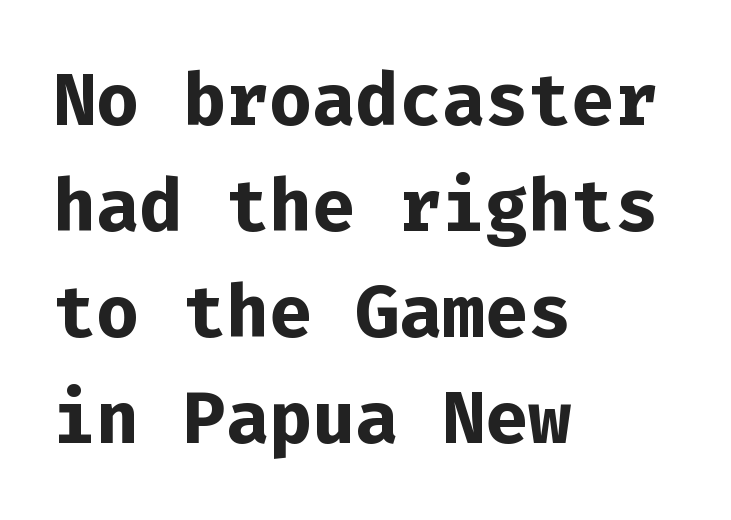
The image shows 72 px bold sans-serif type, upright, monospaced; set left-aligned, normal line spacing (1.47x), normal letter spacing, not underlined; low stroke contrast and a medium x-height.
